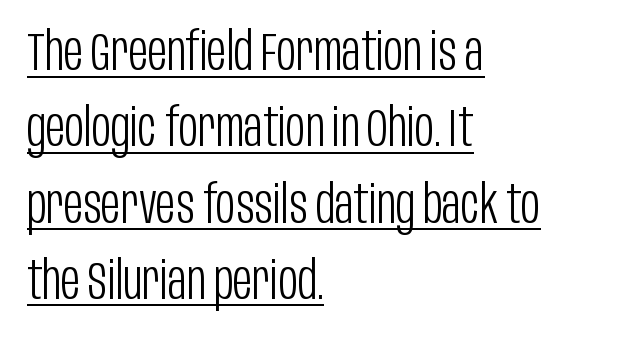
{"serif": "no", "italic": "no", "bold": "no", "weight": "light", "width": "condensed", "stroke_contrast": "low", "x_height": "large", "monospaced": "no", "underline": "yes", "align": "left", "line_spacing": "normal", "line_spacing_ratio": 1.44, "letter_spacing": "normal", "letter_spacing_em": 0.0, "glyph_px": 53}
